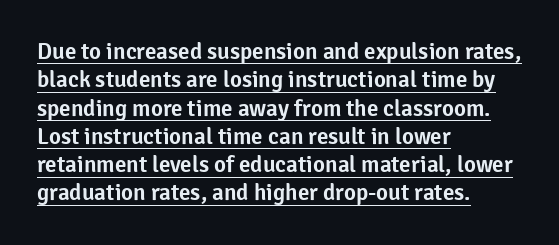
Vertical strokes here are truly vertical. A continuous stroke trails under the words, as in a hyperlink. All the whitespace from short lines collects on the right. Standard letterfit; no display-style spreading of the glyphs.
